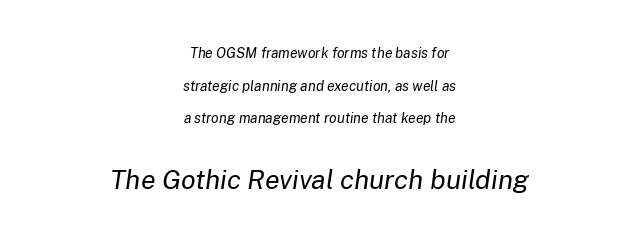
Top chunk: small. Bottom chunk: large. The strokes are not fattened; the text isn't bold. These lines keep a tight, regular rhythm from letter to letter. Letters rest on an invisible, unmarked baseline. Layout note: lines centered. These lines were composed using italics.
